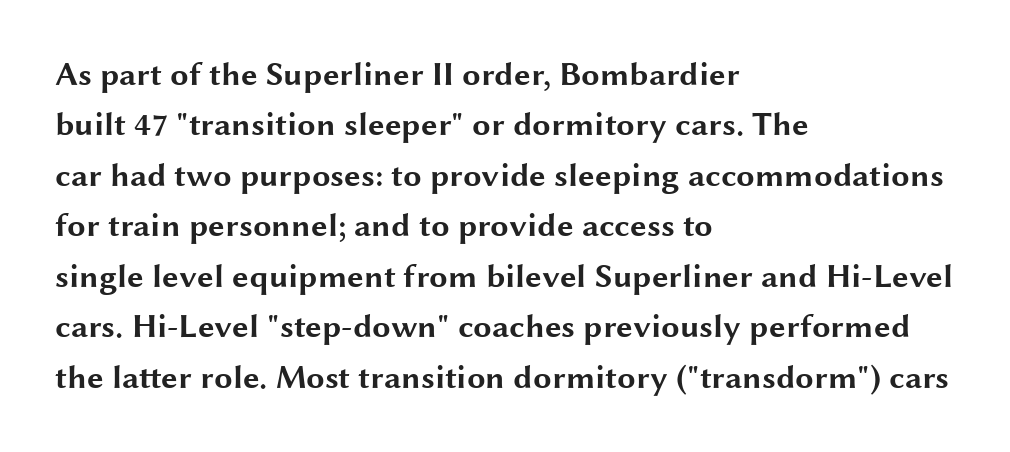
The image shows 33 px bold, wide sans-serif type, upright; set left-aligned, normal line spacing (1.53x), normal letter spacing, not underlined; medium stroke contrast and a medium x-height.
